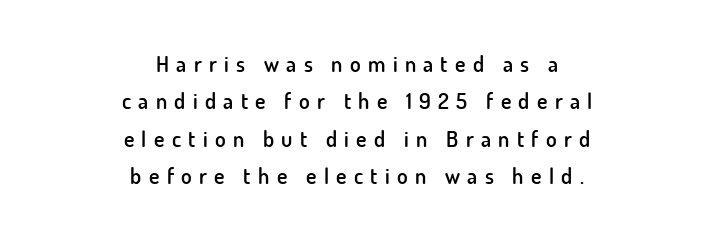
The image shows 22 px text type, upright; set centered, normal line spacing (1.7x), unusually wide letter spacing (+0.33 em), not underlined.
